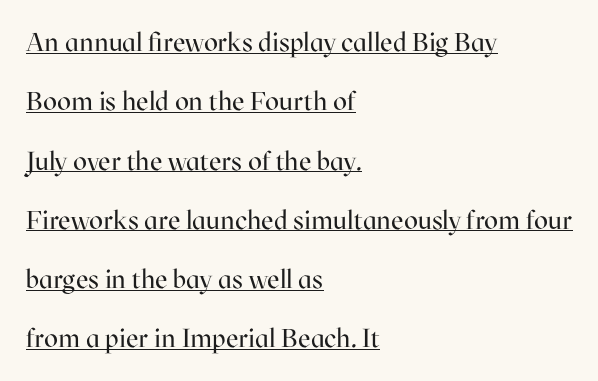
Alignment: flush left. Letter spacing: default. The specimen includes a rule beneath the text block's lines. The block of text is sparse from top to bottom, with ample space between rows.
